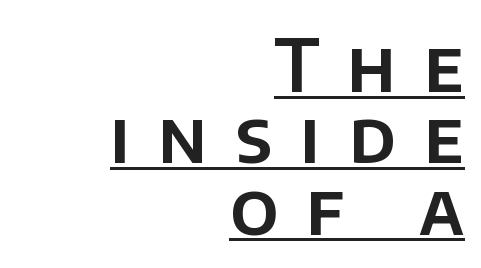
Q: Is the text italic (slanted)? A: No, it is upright.
Q: Is the typeface a serif or a sans-serif typeface? A: Sans-serif.
Q: Is the text underlined? A: Yes.
Q: How is the paragraph aligned? A: Right-aligned.
Q: Is the spacing between letters normal or unusually wide? A: Unusually wide.
Q: Is the spacing between lines tight, normal or loose? A: Tight.
Q: Width (condensed, normal, or wide)? A: Normal.
Q: Stroke contrast? A: Low.
Q: x-height? A: Large.
Q: Monospaced? A: No.
